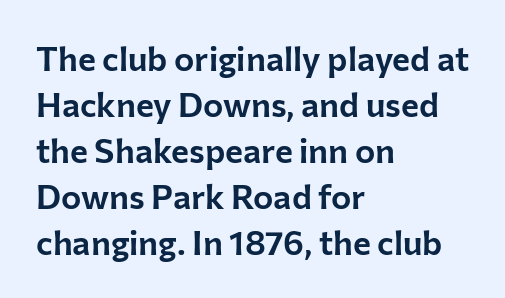
{"serif": "no", "italic": "no", "width": "normal", "stroke_contrast": "low", "x_height": "medium", "monospaced": "no", "underline": "no", "align": "left", "line_spacing": "normal", "line_spacing_ratio": 1.35, "letter_spacing": "normal", "letter_spacing_em": 0.0, "glyph_px": 34}
